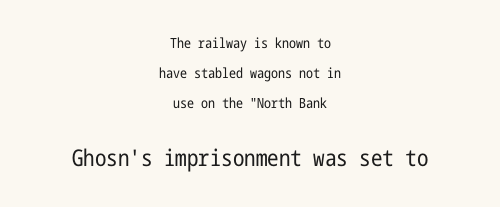
The image shows 23 px text type, upright; set centered, loose line spacing (2.14x), normal letter spacing, not underlined; the second (bottom) block is 1.64x larger.
